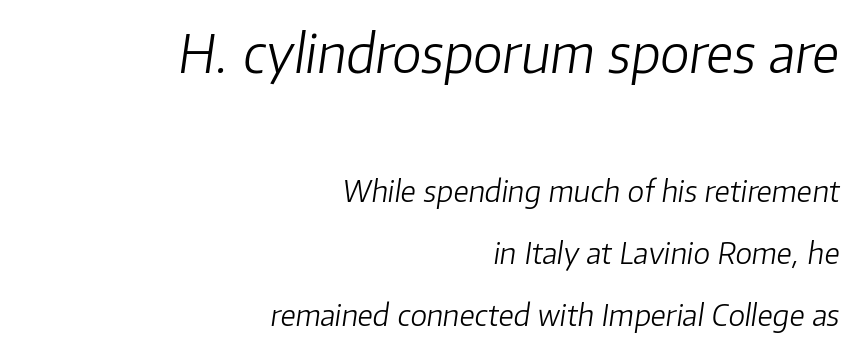
The line-height multiplier appears high, well above default. Default kerning and tracking; the words read as compact shapes. The rendering anchors every line to the right-hand side. Type size steps down from the first block to the second.
